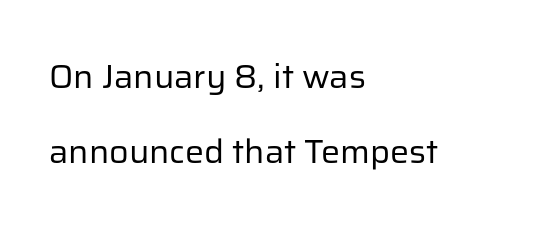
The image shows 34 px regular-weight sans-serif type, upright; set left-aligned, loose line spacing (2.21x), normal letter spacing, not underlined; low stroke contrast and a medium x-height.
